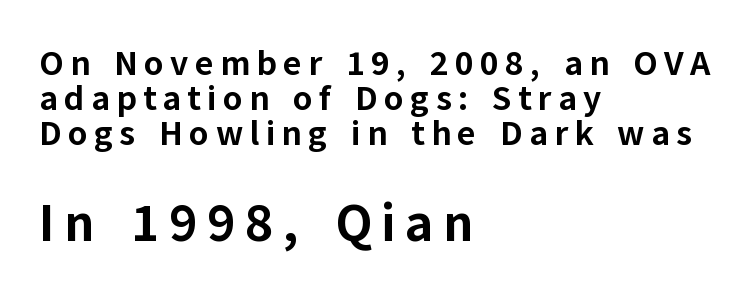
A typesetter would call this leading minimal, almost set solid. Check the space under the baseline: it is left empty. This sample is left-justified, so line endings fall wherever the words run out. You'd pick this weight for a headline — it's a proper bold. Do the characters align in a grid? No, the font is proportional. Serifs: no, the terminals of the letterforms are clean.
